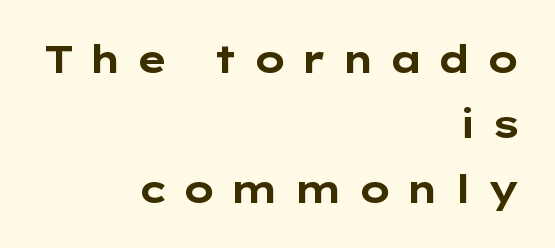
Q: Is the text bold? A: Yes.
Q: Is the text italic (slanted)? A: No, it is upright.
Q: Is the typeface a serif or a sans-serif typeface? A: Sans-serif.
Q: Is the text underlined? A: No.
Q: How is the paragraph aligned? A: Right-aligned.
Q: Is the spacing between letters normal or unusually wide? A: Unusually wide.
Q: Width (condensed, normal, or wide)? A: Wide.
Q: Stroke contrast? A: Low.
Q: x-height? A: Medium.
Q: Monospaced? A: No.
